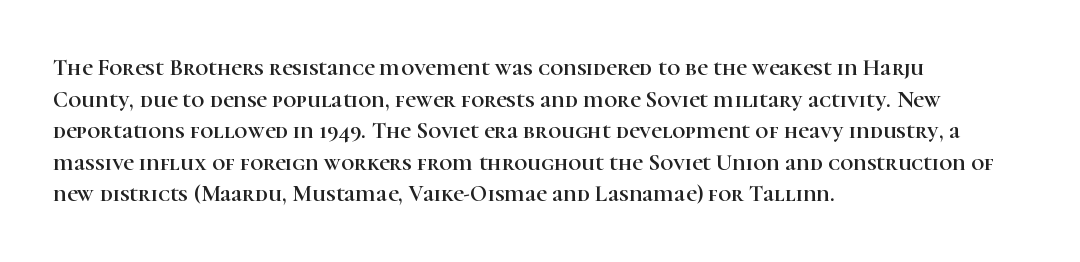
{"italic": "no", "underline": "no", "align": "left", "line_spacing": "normal", "line_spacing_ratio": 1.37, "letter_spacing": "normal", "letter_spacing_em": 0.0, "glyph_px": 23}
